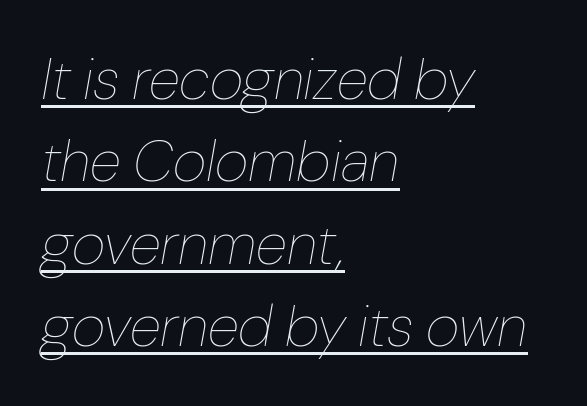
Compared with a typical body face, this is equally light or lighter still. Observe the ordinary spacing: letters are neighbours, not strangers. Has an underline been added? It has. Posture: slanted. A typesetter would call this proportional, since set widths differ per character.
